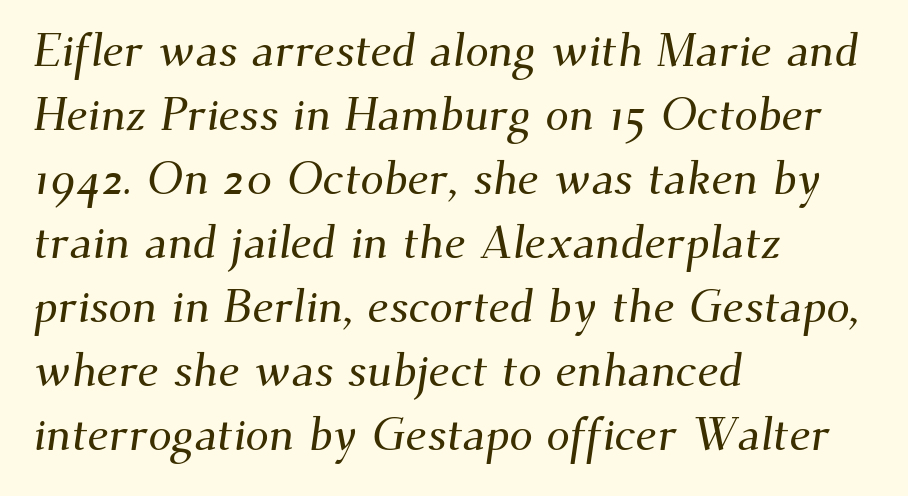
Q: Is the typeface a serif or a sans-serif typeface? A: Serif.
Q: Is the text underlined? A: No.
Q: How is the paragraph aligned? A: Left-aligned.
Q: Is the spacing between letters normal or unusually wide? A: Normal.
Q: Is the spacing between lines tight, normal or loose? A: Normal.
Q: Width (condensed, normal, or wide)? A: Normal.
Q: Stroke contrast? A: Medium.
Q: x-height? A: Small.
Q: Monospaced? A: No.
